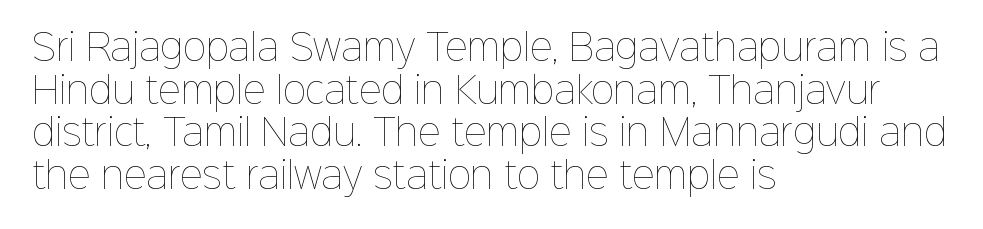
Q: Is the text bold? A: No.
Q: Is the text italic (slanted)? A: No, it is upright.
Q: Is the text underlined? A: No.
Q: How is the paragraph aligned? A: Left-aligned.
Q: Is the spacing between letters normal or unusually wide? A: Normal.
Q: Width (condensed, normal, or wide)? A: Normal.
Q: Stroke contrast? A: Low.
Q: x-height? A: Medium.
Q: Monospaced? A: No.
